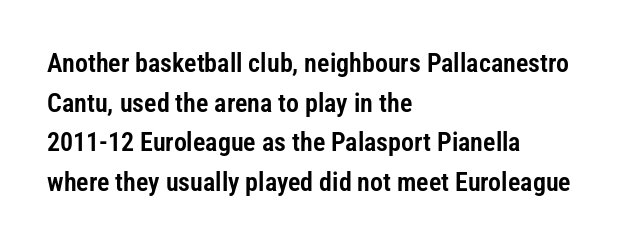
Interline gaps are of average width in this sample. The type sits square on the baseline with zero lean. Just letters on the line, the space beneath them empty. Students, note that the glyphs here touch the page at normal intervals. The rendering anchors every line to the left-hand side.
